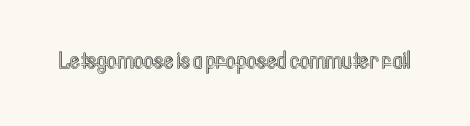
{"italic": "no", "underline": "no", "letter_spacing": "normal", "letter_spacing_em": 0.0, "glyph_px": 24}
